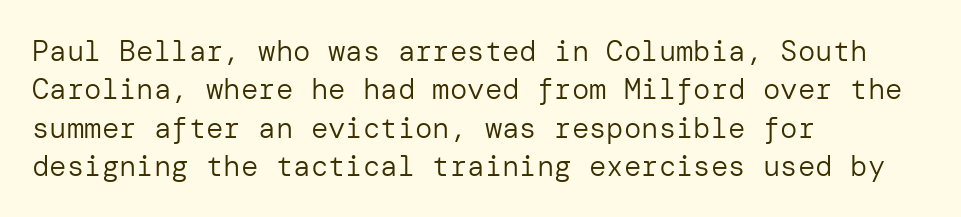
{"serif": "no", "italic": "no", "bold": "no", "weight": "regular", "width": "normal", "stroke_contrast": "low", "x_height": "medium", "underline": "no", "align": "left", "line_spacing": "normal", "line_spacing_ratio": 1.32, "letter_spacing": "normal", "letter_spacing_em": 0.0, "glyph_px": 29}
